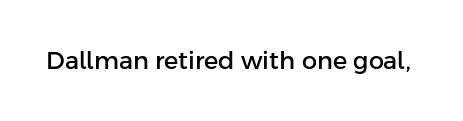
The image shows 24 px text type, upright; set normal letter spacing, not underlined.
